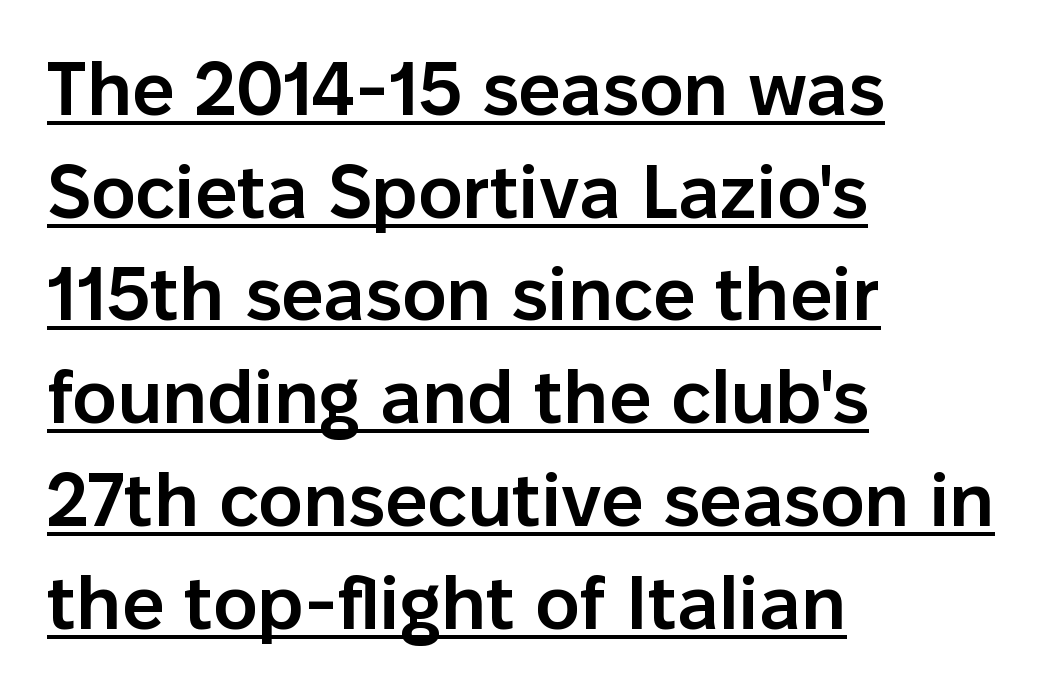
The image shows 75 px semibold sans-serif type, upright; set left-aligned, normal line spacing (1.37x), normal letter spacing, underlined; low stroke contrast and a medium x-height.
